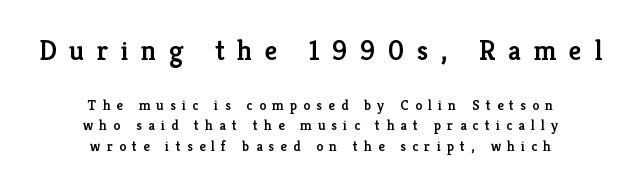
Q: Is the text bold? A: Semi-bold.
Q: Is the text italic (slanted)? A: No, it is upright.
Q: Is the typeface a serif or a sans-serif typeface? A: Serif.
Q: Is the text underlined? A: No.
Q: How is the paragraph aligned? A: Centered.
Q: Is the spacing between letters normal or unusually wide? A: Unusually wide.
Q: Is the spacing between lines tight, normal or loose? A: Normal.
Q: Which block of text is set in a larger size, the first (top) or the second (bottom)? A: The first (top) one.
Q: Width (condensed, normal, or wide)? A: Normal.
Q: Stroke contrast? A: Low.
Q: x-height? A: Medium.
Q: Monospaced? A: No.
